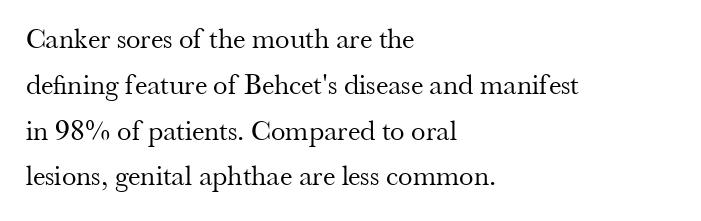
Q: Is the text bold? A: No.
Q: Is the text italic (slanted)? A: No, it is upright.
Q: Is the typeface a serif or a sans-serif typeface? A: Serif.
Q: Is the text underlined? A: No.
Q: How is the paragraph aligned? A: Left-aligned.
Q: Is the spacing between letters normal or unusually wide? A: Normal.
Q: Is the spacing between lines tight, normal or loose? A: Normal.
Q: Width (condensed, normal, or wide)? A: Normal.
Q: Stroke contrast? A: Medium.
Q: x-height? A: Small.
Q: Monospaced? A: No.
